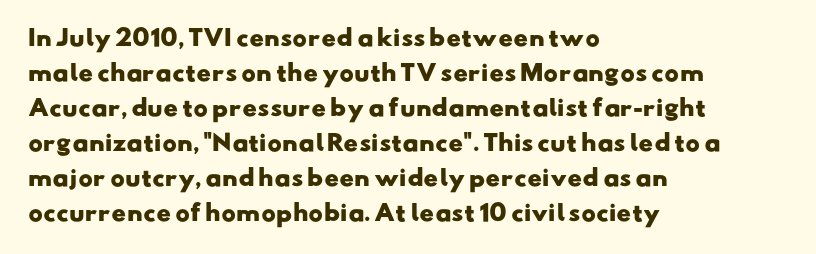
Q: Is the text bold? A: Yes.
Q: Is the text underlined? A: No.
Q: How is the paragraph aligned? A: Left-aligned.
Q: Is the spacing between letters normal or unusually wide? A: Normal.
Q: Is the spacing between lines tight, normal or loose? A: Normal.
